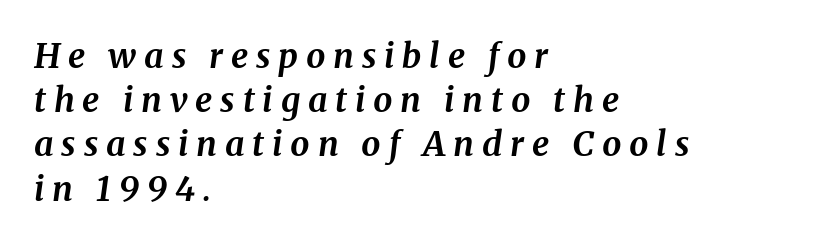
Horizontally, the lines are justified to the leading edge only. The face used here is rendered with a markedly widened letterfit. Clear beneath every line of the passage. A normal amount of white space separates one row of letters from the next. Each letter keeps its own natural width here, so spacing adapts to shape.
